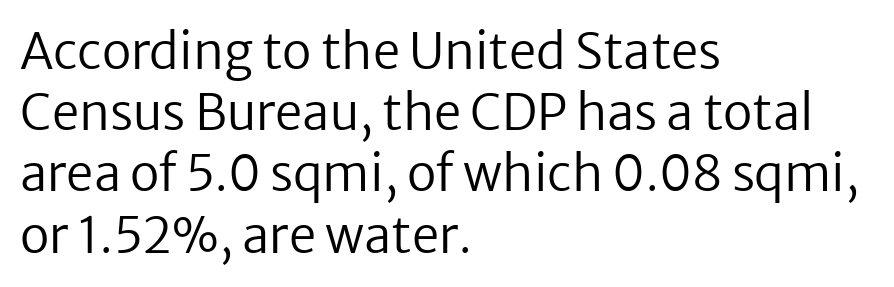
The image shows 49 px regular-weight sans-serif type, upright; set left-aligned, normal line spacing (1.25x), normal letter spacing, not underlined; low stroke contrast and a medium x-height.
